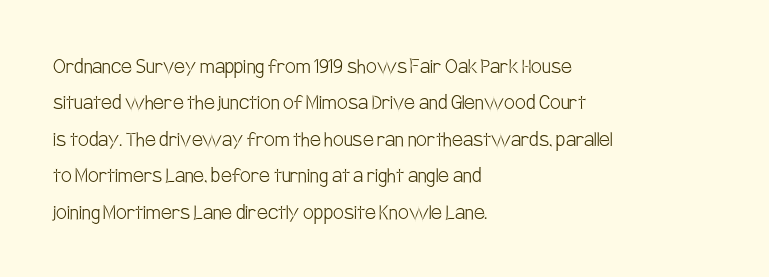
The foot of each line stays bare and open. These lines stack with their left ends in a neat column. Italic: no, the glyphs are upright roman. These lines sit exactly where default settings would place them.
